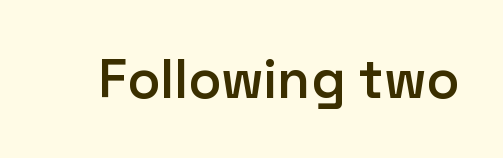
{"serif": "no", "italic": "no", "bold": "semi", "weight": "semibold", "width": "normal", "stroke_contrast": "low", "x_height": "medium", "monospaced": "no", "underline": "no", "letter_spacing": "normal", "letter_spacing_em": 0.0, "glyph_px": 54}
